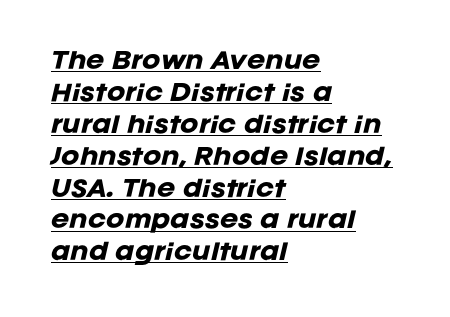
The image shows 22 px bold type, italic (leaning right); set left-aligned, normal line spacing (1.45x), normal letter spacing, underlined.
